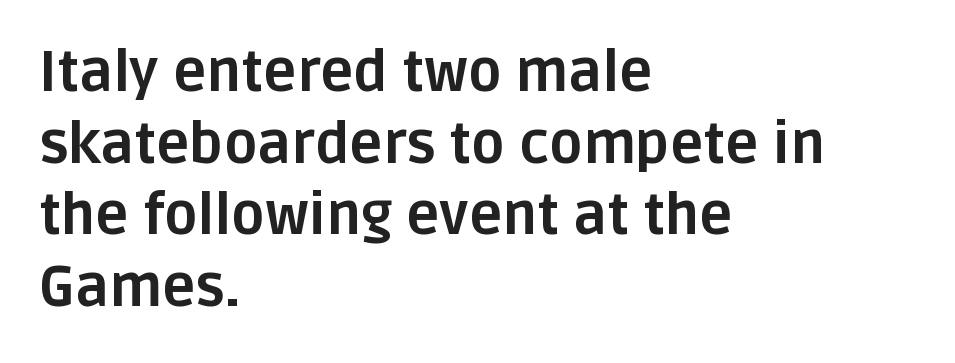
{"serif": "no", "italic": "no", "bold": "yes", "weight": "bold", "width": "normal", "stroke_contrast": "low", "x_height": "large", "monospaced": "no", "underline": "no", "align": "left", "line_spacing": "normal", "line_spacing_ratio": 1.28, "letter_spacing": "normal", "letter_spacing_em": 0.0, "glyph_px": 56}
